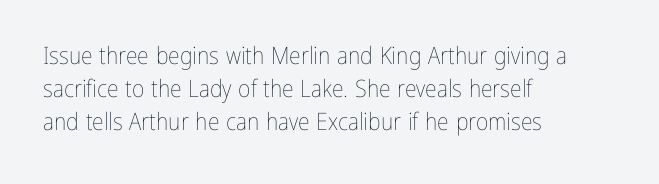
Q: Is the text bold? A: No.
Q: Is the text italic (slanted)? A: No, it is upright.
Q: Is the text underlined? A: No.
Q: How is the paragraph aligned? A: Left-aligned.
Q: Is the spacing between letters normal or unusually wide? A: Normal.
Q: Is the spacing between lines tight, normal or loose? A: Normal.
